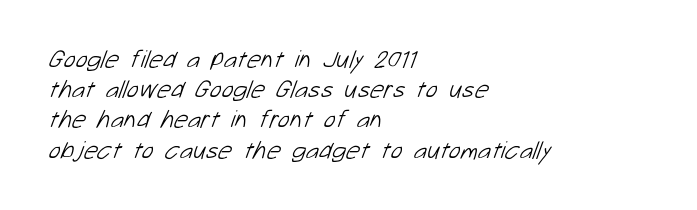
The image shows 25 px text type; set left-aligned, line spacing 1.21x, normal letter spacing, not underlined.
